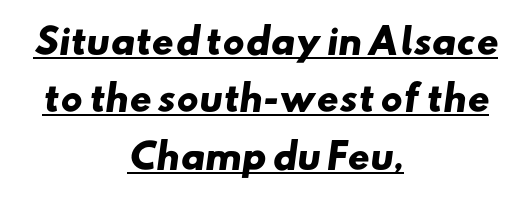
The image shows 34 px heavy, wide sans-serif type; set centered, normal line spacing (1.69x), normal letter spacing, underlined; low stroke contrast and a small x-height.
